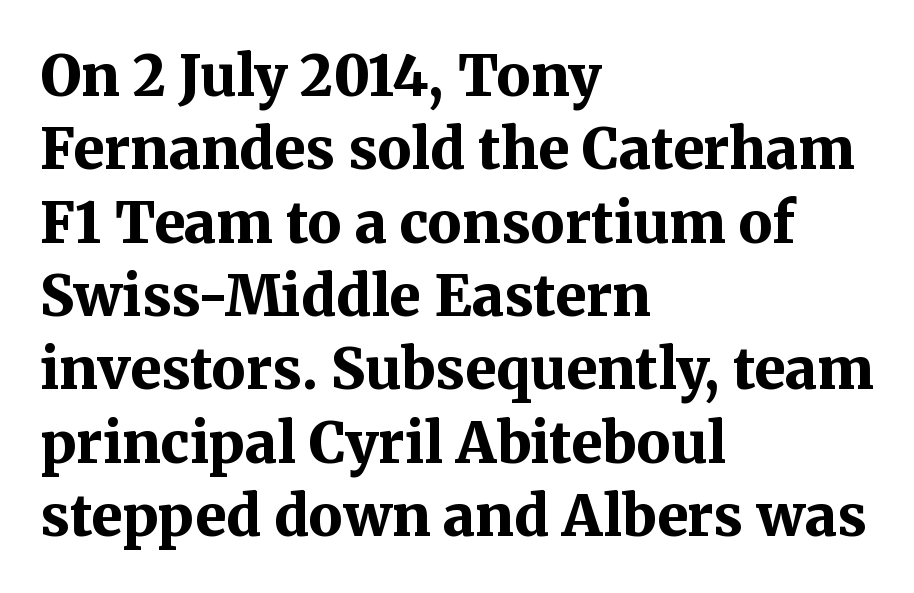
The image shows 56 px bold serif type, upright; set left-aligned, normal line spacing (1.31x), normal letter spacing, not underlined; medium stroke contrast and a medium x-height.
